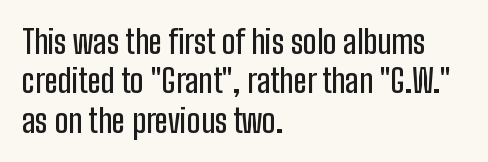
The face used here is rendered with its standard letterfit. Unlike a traditional serif, this face leaves its strokes unadorned. Every row of glyphs begins at an identical x-position on the left. Plain, unruled lines of type.
